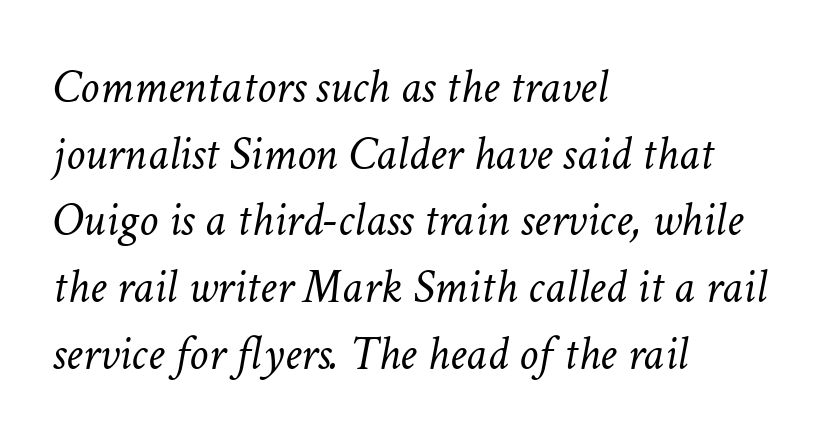
{"italic": "yes", "lean": "right", "slant_degrees": 11, "bold": "no", "weight": "light", "width": "normal", "stroke_contrast": "low", "x_height": "medium", "monospaced": "no", "underline": "no", "align": "left", "line_spacing": "normal", "line_spacing_ratio": 1.39, "letter_spacing": "normal", "letter_spacing_em": 0.0, "glyph_px": 48}
